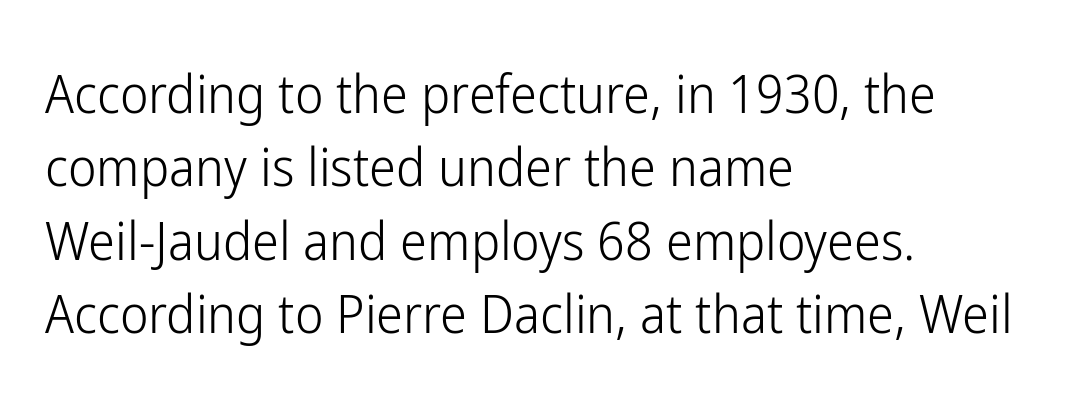
The face used here is proportionally spaced, like ordinary book or web type. The lines in this sample share a left origin and differ only in where they stop. Ascenders rise straight up at ninety degrees. The face used here is rendered with its standard letterfit. The designer left line spacing at the default. The font family rendered here belongs to the sans-serif group.
